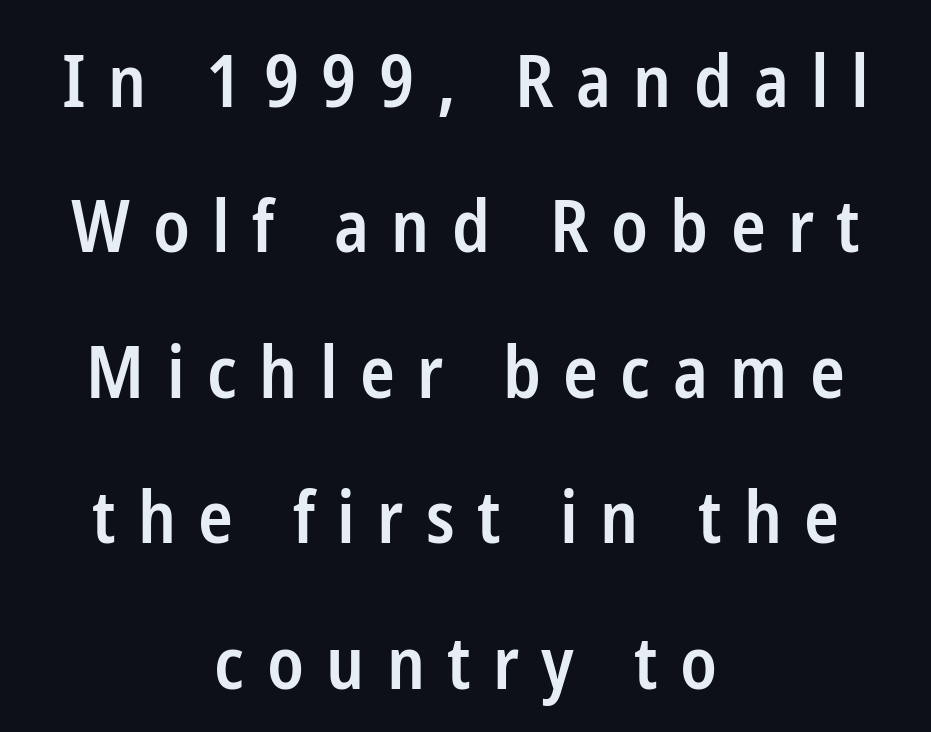
The image shows 72 px semibold, condensed sans-serif type, upright; set centered, loose line spacing (2.02x), unusually wide letter spacing (+0.31 em), not underlined; low stroke contrast and a medium x-height.
